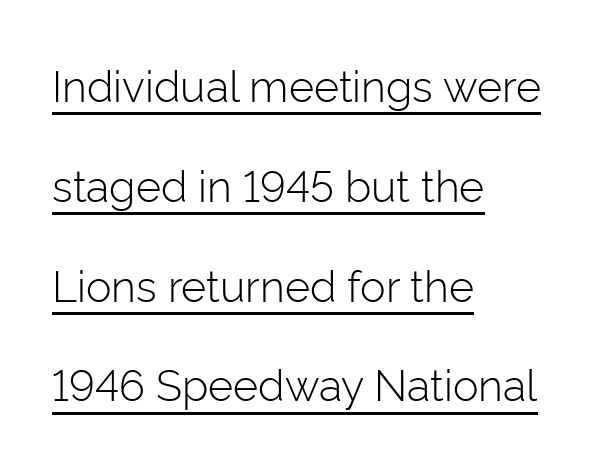
Q: Is the text bold? A: No.
Q: Is the text italic (slanted)? A: No, it is upright.
Q: Is the typeface a serif or a sans-serif typeface? A: Sans-serif.
Q: Is the text underlined? A: Yes.
Q: How is the paragraph aligned? A: Left-aligned.
Q: Is the spacing between letters normal or unusually wide? A: Normal.
Q: Is the spacing between lines tight, normal or loose? A: Loose.
Q: Width (condensed, normal, or wide)? A: Normal.
Q: Stroke contrast? A: Low.
Q: x-height? A: Medium.
Q: Monospaced? A: No.
